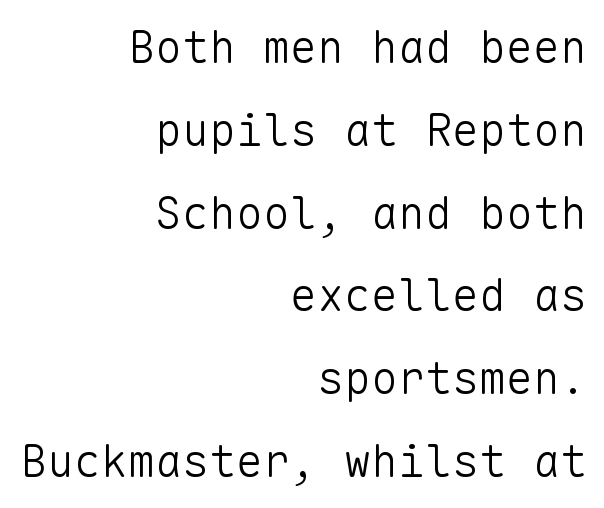
{"serif": "no", "italic": "no", "bold": "no", "weight": "light", "width": "normal", "stroke_contrast": "low", "x_height": "medium", "monospaced": "yes", "underline": "no", "align": "right", "line_spacing_ratio": 1.84, "letter_spacing": "normal", "letter_spacing_em": 0.0, "glyph_px": 45}
